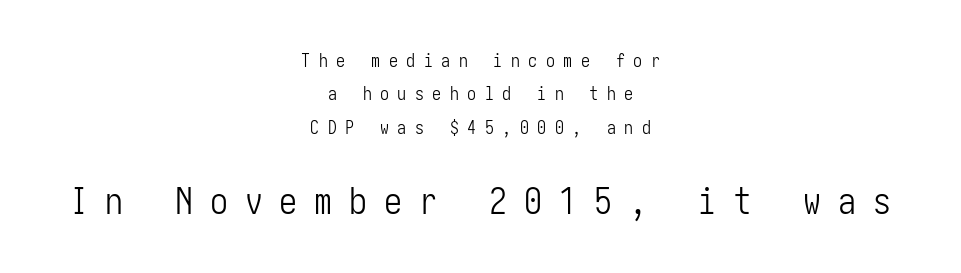
The image shows 36 px light, condensed sans-serif type, upright; set centered, line spacing 1.85x, unusually wide letter spacing (+0.47 em), not underlined; the second (bottom) block is 2.0x larger; low stroke contrast and a medium x-height.
